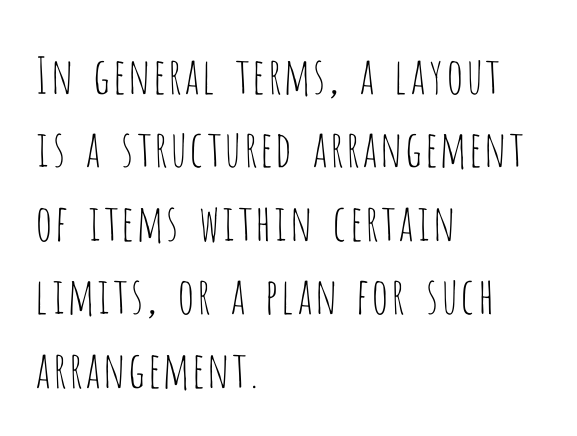
{"serif": "no", "italic": "no", "bold": "no", "weight": "thin", "width": "condensed", "stroke_contrast": "low", "x_height": "large", "monospaced": "no", "underline": "no", "align": "left", "line_spacing": "normal", "line_spacing_ratio": 1.47, "letter_spacing": "normal", "letter_spacing_em": 0.0, "glyph_px": 50}
